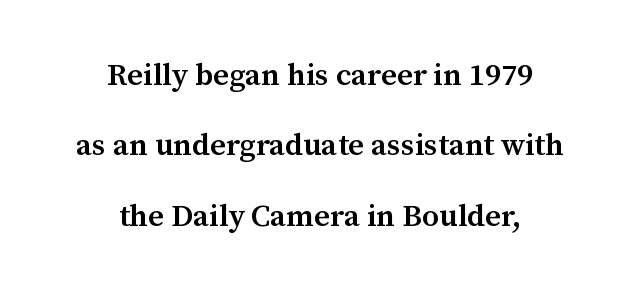
The area under the type is left untouched. Where is the straight margin? There isn't one; the lines are centered. The rendering uses a large line-height, opening up the rows. Note the varied advance widths — an 'i' is clearly narrower than an 'm'.
